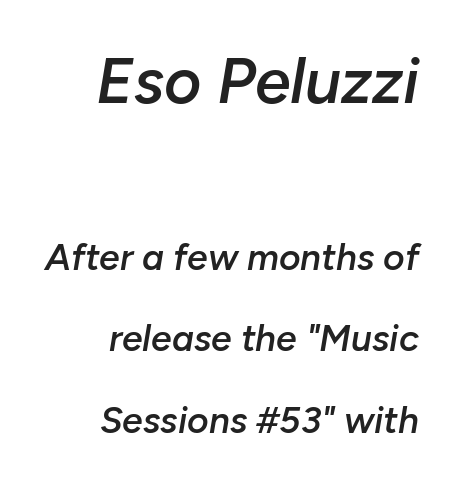
These lines are set flush right with a ragged left edge. The rendering shrinks the type as you move from the upper chunk to the lower. A clean baseline with only descenders dipping below it. Leading is clearly above the norm, producing a sparse column.
